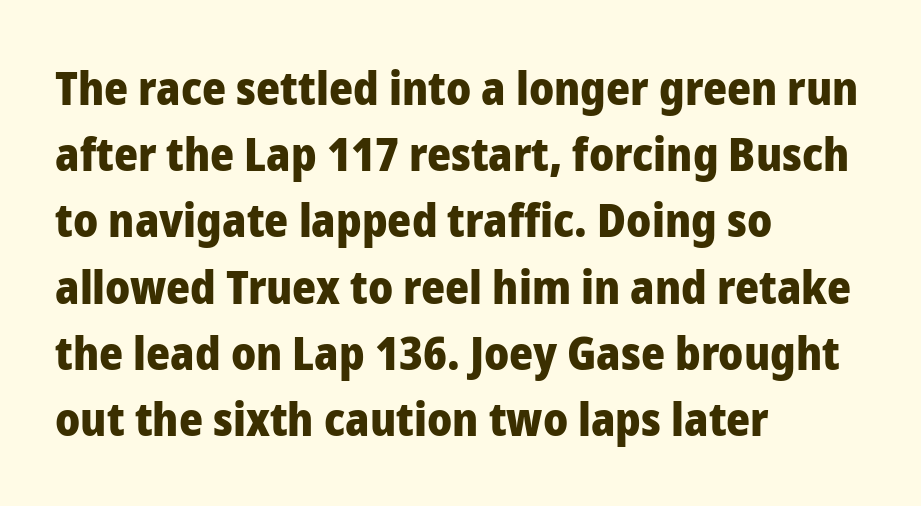
This rendering uses left alignment, leaving the right contour irregular. Check under the words: just untouched page. Check where the strokes stop: nothing finishes them off — pure sans. Looks like regular typesetting: each glyph gets only the width it needs.
